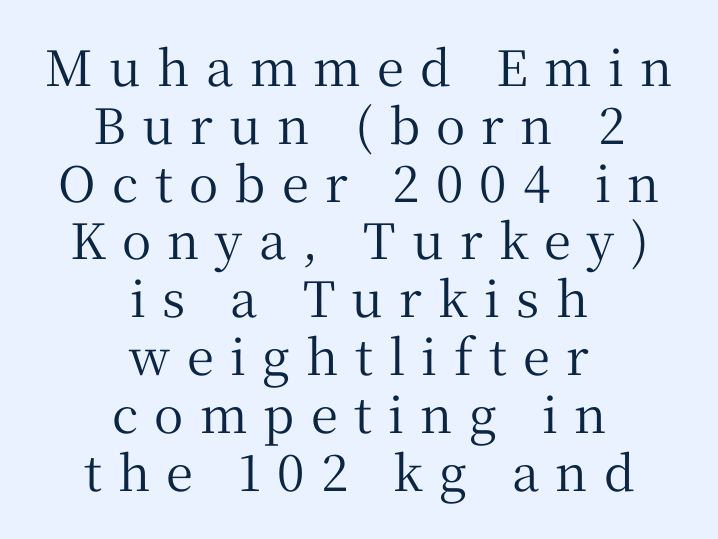
Q: Is the text italic (slanted)? A: No, it is upright.
Q: Is the typeface a serif or a sans-serif typeface? A: Serif.
Q: Is the text underlined? A: No.
Q: How is the paragraph aligned? A: Centered.
Q: Is the spacing between letters normal or unusually wide? A: Unusually wide.
Q: Width (condensed, normal, or wide)? A: Normal.
Q: Stroke contrast? A: Medium.
Q: x-height? A: Medium.
Q: Monospaced? A: No.
